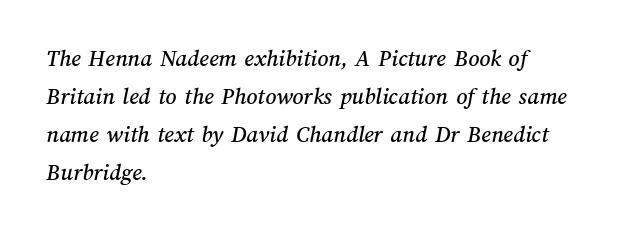
{"underline": "no", "align": "left", "line_spacing": "normal", "line_spacing_ratio": 1.58, "letter_spacing": "normal", "letter_spacing_em": 0.0, "glyph_px": 24}
